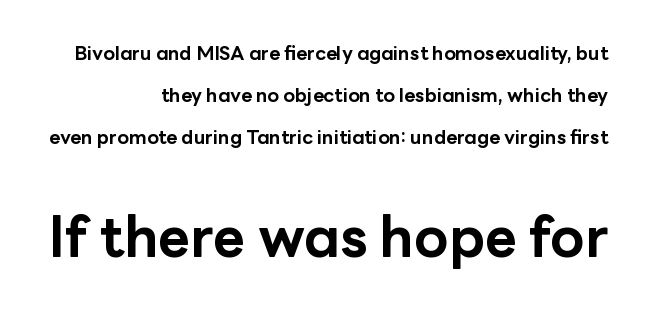
{"serif": "no", "italic": "no", "bold": "yes", "weight": "bold", "width": "normal", "stroke_contrast": "low", "x_height": "medium", "monospaced": "no", "underline": "no", "align": "right", "line_spacing": "loose", "line_spacing_ratio": 2.2, "letter_spacing": "normal", "letter_spacing_em": 0.0, "larger_block": "second", "size_ratio": 2.95, "glyph_px": 56}
